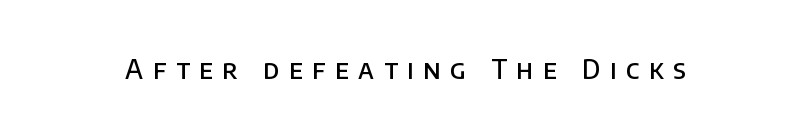
Q: Is the text bold? A: Semi-bold.
Q: Is the text italic (slanted)? A: No, it is upright.
Q: Is the text underlined? A: No.
Q: Is the spacing between letters normal or unusually wide? A: Unusually wide.
